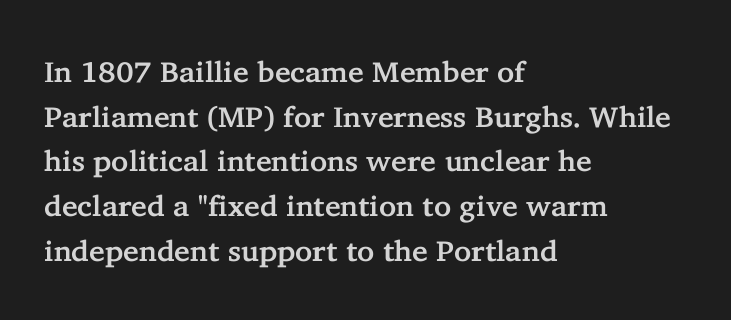
{"serif": "yes", "italic": "no", "width": "normal", "stroke_contrast": "low", "x_height": "medium", "monospaced": "no", "underline": "no", "align": "left", "line_spacing": "normal", "line_spacing_ratio": 1.54, "letter_spacing": "normal", "letter_spacing_em": 0.0, "glyph_px": 29}
